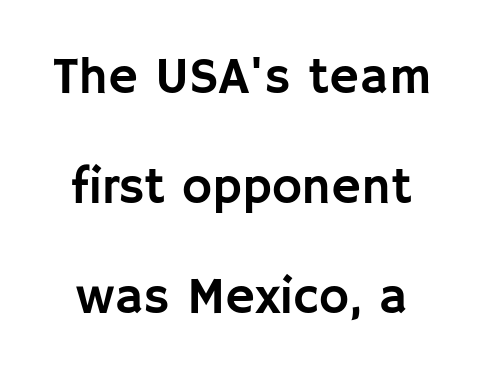
The image shows 51 px sans-serif type, upright; set loose line spacing (2.16x), normal letter spacing, not underlined; low stroke contrast and a large x-height.
